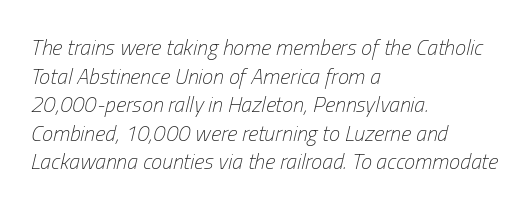
Q: Is the text bold? A: No.
Q: Is the text italic (slanted)? A: Yes, it leans right by about 13 degrees.
Q: Is the text underlined? A: No.
Q: How is the paragraph aligned? A: Left-aligned.
Q: Is the spacing between letters normal or unusually wide? A: Normal.
Q: Is the spacing between lines tight, normal or loose? A: Normal.
